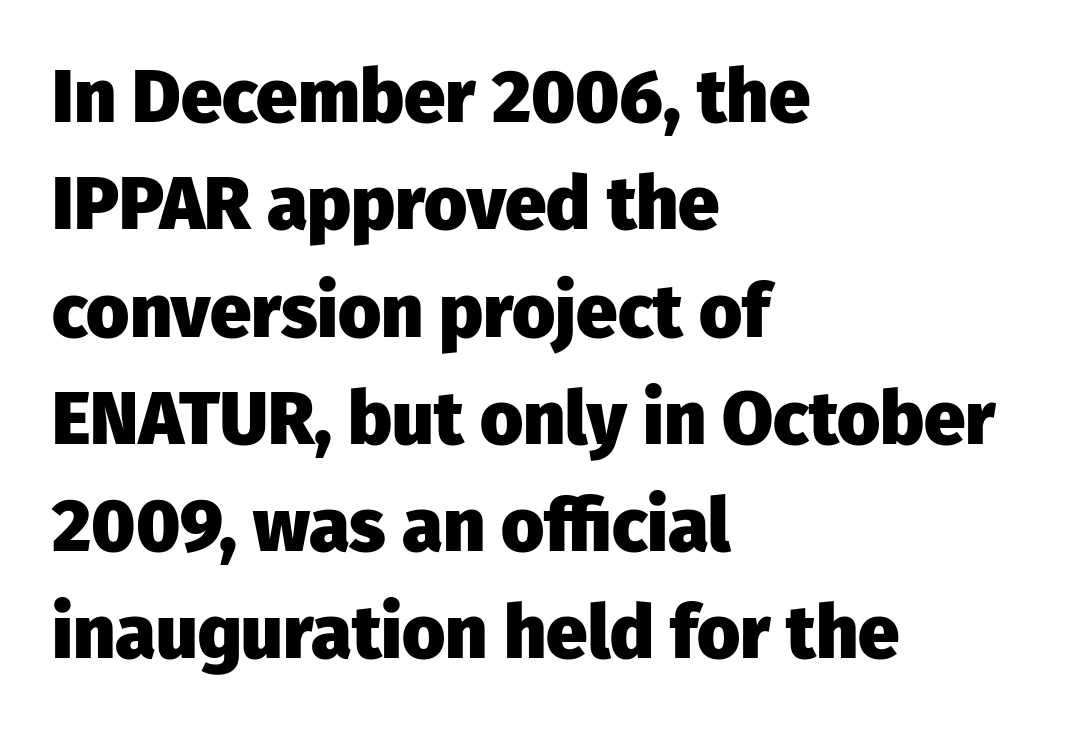
Q: Is the text bold? A: Yes.
Q: Is the text italic (slanted)? A: No, it is upright.
Q: Is the typeface a serif or a sans-serif typeface? A: Sans-serif.
Q: Is the text underlined? A: No.
Q: How is the paragraph aligned? A: Left-aligned.
Q: Is the spacing between letters normal or unusually wide? A: Normal.
Q: Is the spacing between lines tight, normal or loose? A: Normal.
Q: Width (condensed, normal, or wide)? A: Normal.
Q: Stroke contrast? A: Low.
Q: x-height? A: Medium.
Q: Monospaced? A: No.
